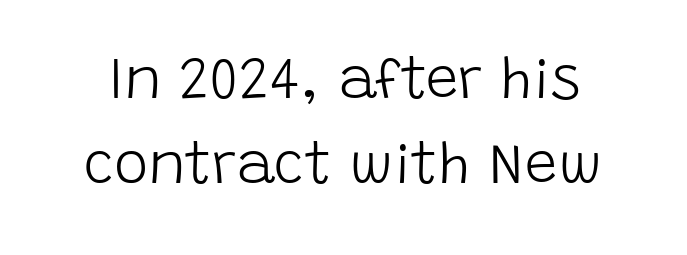
Q: Is the text bold? A: No.
Q: Is the text italic (slanted)? A: No, it is upright.
Q: Is the typeface a serif or a sans-serif typeface? A: Sans-serif.
Q: Is the text underlined? A: No.
Q: Is the spacing between letters normal or unusually wide? A: Normal.
Q: Is the spacing between lines tight, normal or loose? A: Normal.
Q: Width (condensed, normal, or wide)? A: Normal.
Q: Stroke contrast? A: Low.
Q: x-height? A: Large.
Q: Monospaced? A: No.
